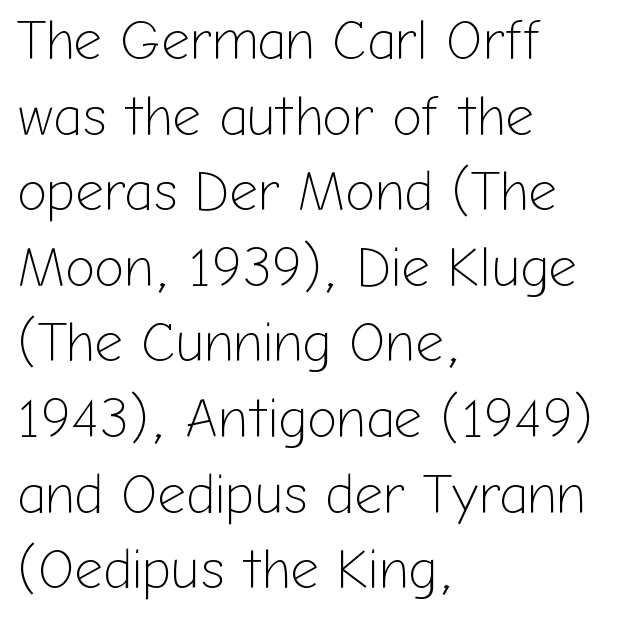
You could call the tracking neutral — neither tight nor loose. Is the stroke heavy? The answer is a plain regular-or-lighter. Words float on clear page, feet unadorned. The leading is moderate, giving the passage an even texture. This sample has the flowing, uneven cadence of proportional lettering.
